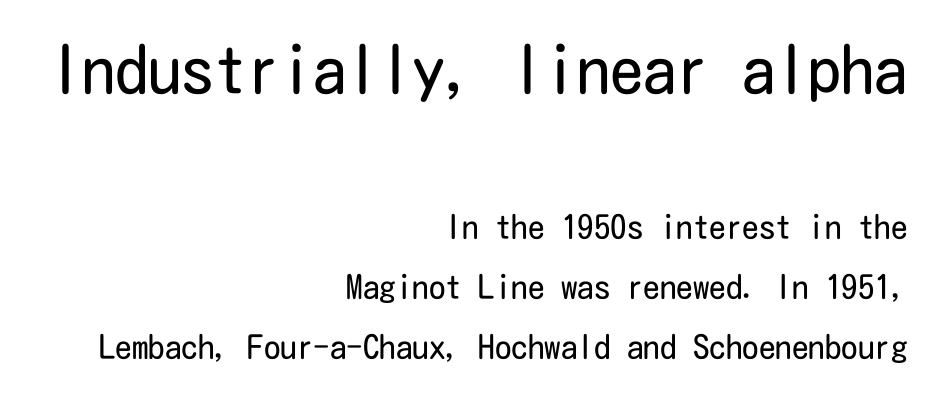
Q: Is the text bold? A: No.
Q: Is the text italic (slanted)? A: No, it is upright.
Q: Is the typeface a serif or a sans-serif typeface? A: Sans-serif.
Q: Is the text underlined? A: No.
Q: How is the paragraph aligned? A: Right-aligned.
Q: Is the spacing between letters normal or unusually wide? A: Normal.
Q: Which block of text is set in a larger size, the first (top) or the second (bottom)? A: The first (top) one.
Q: Width (condensed, normal, or wide)? A: Condensed.
Q: Stroke contrast? A: Low.
Q: x-height? A: Medium.
